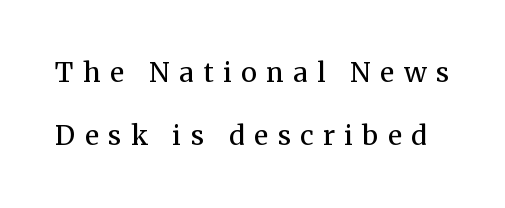
The words here are not underlined. Each new line begins a long way beneath the previous one. Honestly, the letter spacing is so wide it's the main thing you notice. Quick note: not italic, upright.
